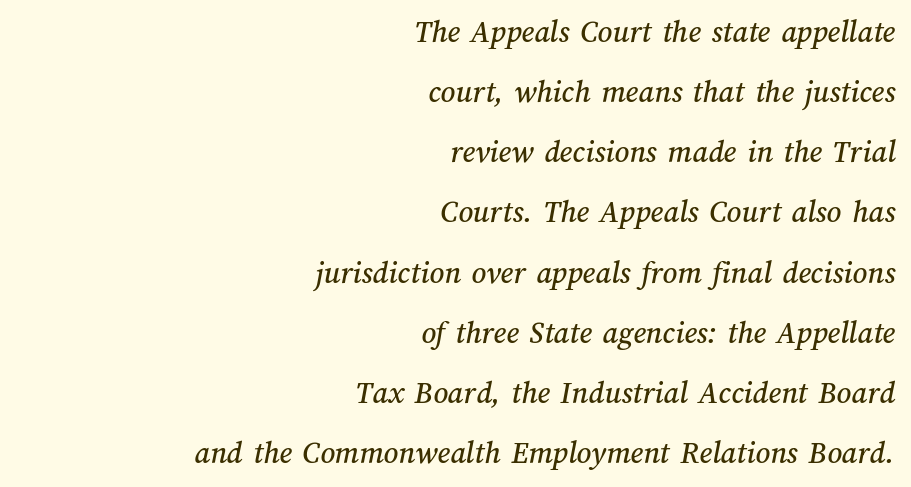
Spacing between characters is what you'd get straight out of the box. The words here are not underlined. Teacher's note: observe the even right margin — that is flush-right alignment. Character widths vary here, with narrow letters taking less room than wide ones.
